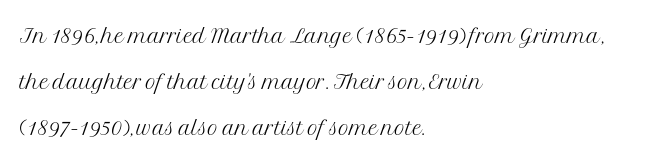
Q: Is the text bold? A: No.
Q: Is the text italic (slanted)? A: Yes.
Q: Is the typeface a serif or a sans-serif typeface? A: Serif.
Q: Is the text underlined? A: No.
Q: How is the paragraph aligned? A: Left-aligned.
Q: Is the spacing between letters normal or unusually wide? A: Normal.
Q: Is the spacing between lines tight, normal or loose? A: Normal.
Q: Width (condensed, normal, or wide)? A: Normal.
Q: Stroke contrast? A: Medium.
Q: x-height? A: Medium.
Q: Monospaced? A: No.
